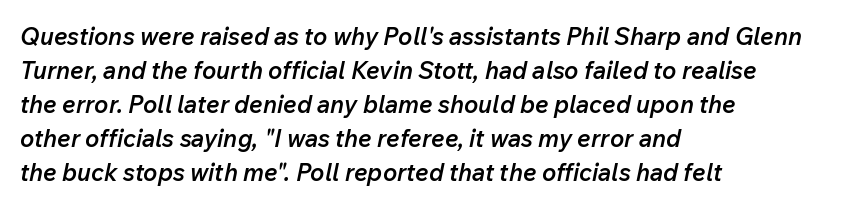
Leading: standard. In terms of weight, the rendering is demibold, just under bold. The line texture is even and compact thanks to regular tracking. Horizontally, the lines are justified to the leading edge only.
